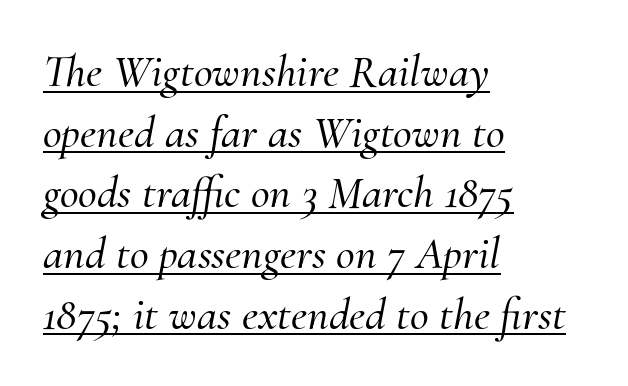
The image shows 46 px serif type, italic (leaning right); set left-aligned, normal line spacing (1.32x), normal letter spacing, underlined; medium stroke contrast and a small x-height.
